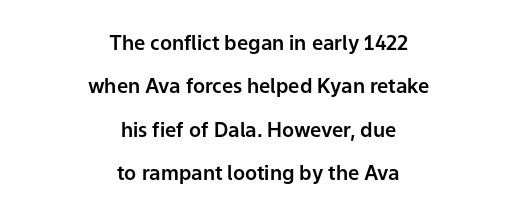
Q: Is the text italic (slanted)? A: No, it is upright.
Q: Is the text underlined? A: No.
Q: How is the paragraph aligned? A: Centered.
Q: Is the spacing between letters normal or unusually wide? A: Normal.
Q: Is the spacing between lines tight, normal or loose? A: Loose.
